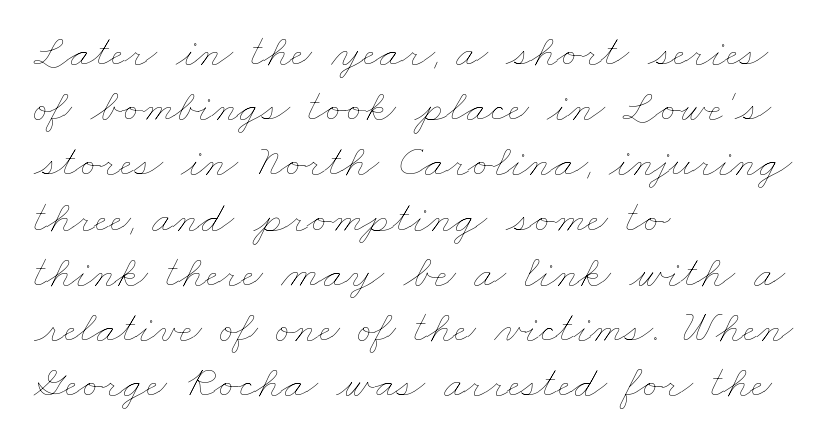
Q: Is the text bold? A: No.
Q: Is the text underlined? A: No.
Q: How is the paragraph aligned? A: Left-aligned.
Q: Is the spacing between letters normal or unusually wide? A: Normal.
Q: Width (condensed, normal, or wide)? A: Wide.
Q: Stroke contrast? A: Low.
Q: x-height? A: Small.
Q: Monospaced? A: No.
